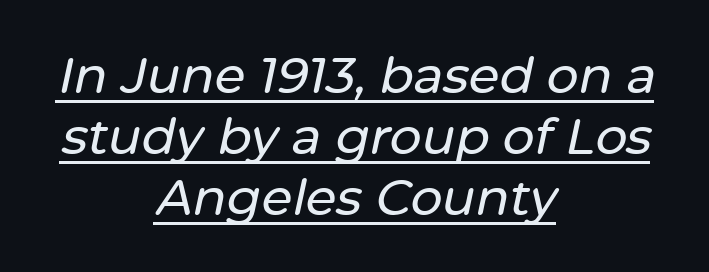
Character widths vary here, with narrow letters taking less room than wide ones. Glance below the letters and you will spot a drawn line. Compared with a flush-left layout, this one balances lines on the center instead. Default kerning and tracking; the words read as compact shapes.
